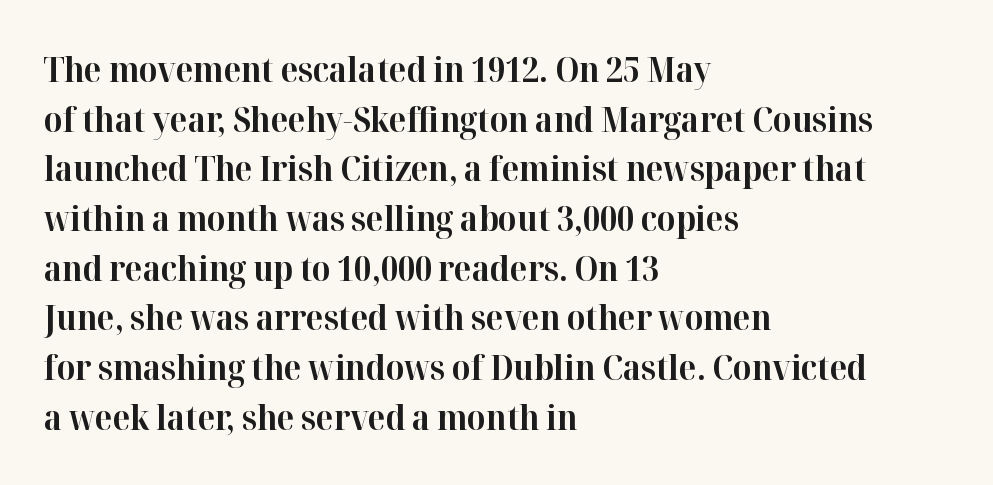
Small tapered or slab feet sit at the stroke ends, so this counts as serif. A roman cut, with each character standing at attention. Just letters on the line, the space beneath them empty. Typeset ragged right — the left edge is the straight one.
